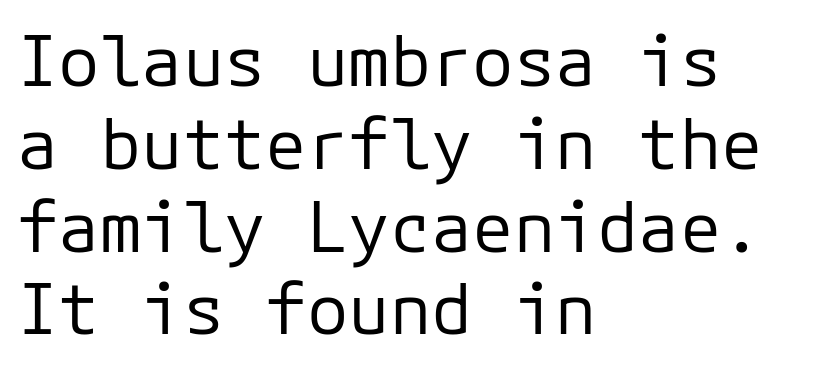
Stem width sits at or under what a default text font uses. If you drew a ruler down the left edge, every line would touch it. Unlike italic type, these characters show no tilt at all. Any mark beneath the type? The region is blank. Does extra space separate the letters? No, they use regular spacing. In terms of letterform style, serifs are entirely absent.
